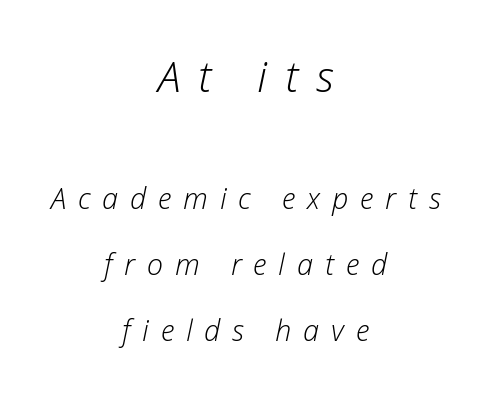
The image shows 43 px light type, italic (leaning right); set centered, loose line spacing (2.27x), unusually wide letter spacing (+0.41 em), not underlined; the first (top) block is 1.48x larger; low stroke contrast and a medium x-height.
